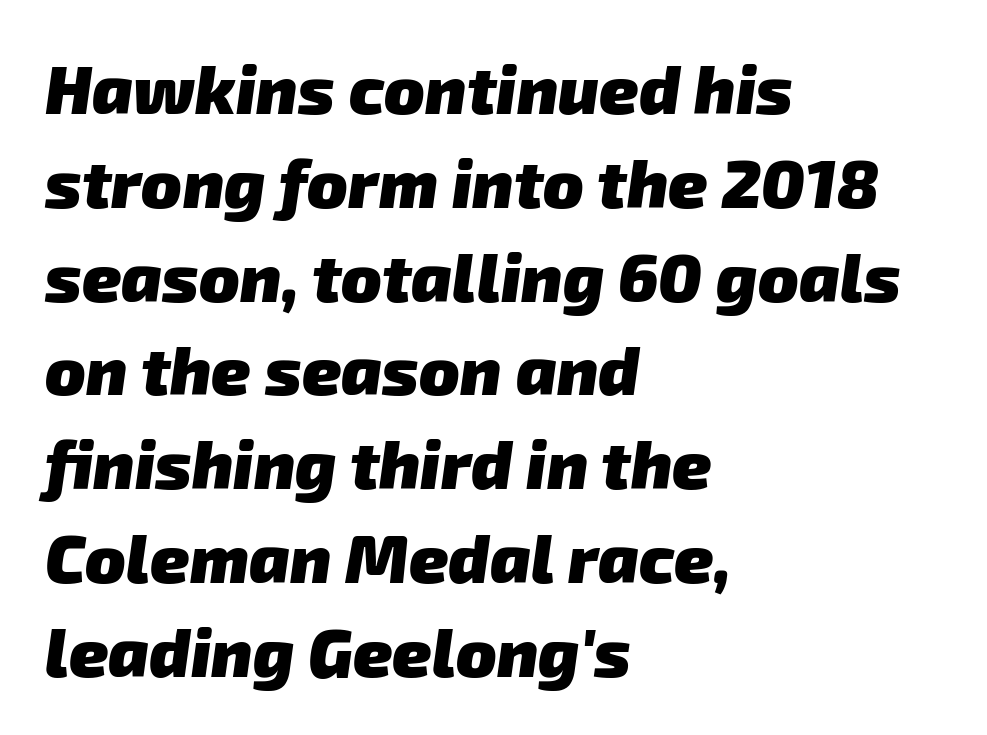
The space between consecutive lines is moderate. The face used here is proportionally spaced, like ordinary book or web type. The baseline area is clear. The setting favours the left margin, as ordinary paragraphs usually do.
